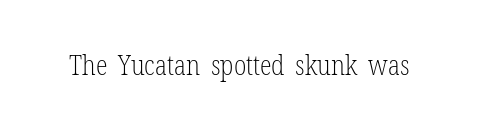
The image shows 27 px text type, upright; set normal letter spacing, not underlined.
